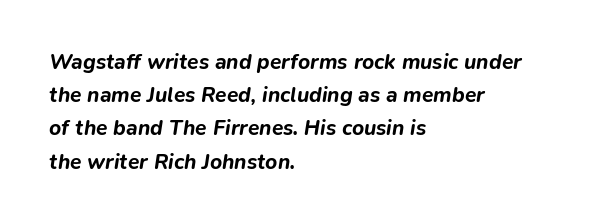
Italic: yes, the glyphs are oblique. A typesetter would call this leading conventional body-copy spacing. Horizontally, the lines are justified to the leading edge only. Nothing unusual about the tracking: characters are spaced as the font intends. Weight check: bold — yes, fully.
